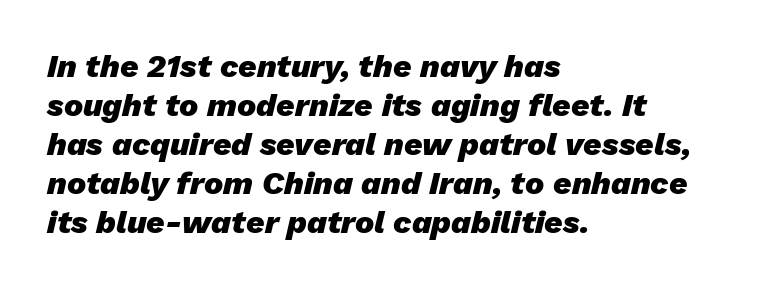
Emphasis-style slanted type is in use. Typographic density is high because the face is bold. The horizontal fit of the characters is conventional and even. The rag falls on the right side of this text block. Letters rest on an invisible, unmarked baseline. This sample has the flowing, uneven cadence of proportional lettering.
